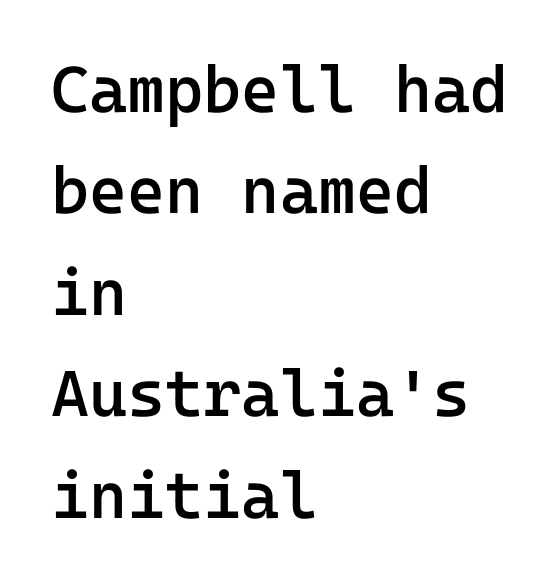
The image shows 65 px semibold sans-serif type, upright, monospaced; set left-aligned, normal line spacing (1.56x), normal letter spacing, not underlined; low stroke contrast and a medium x-height.
